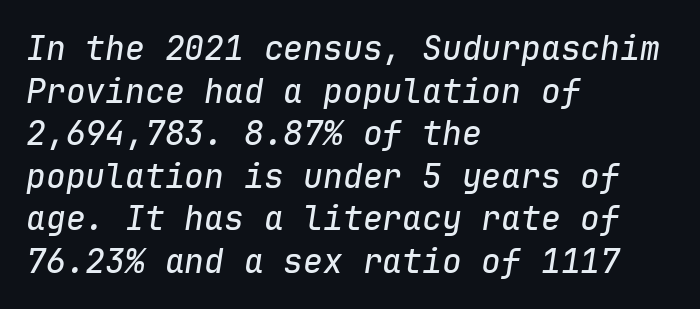
The image shows 33 px text type, italic (leaning right), monospaced; set left-aligned, normal line spacing (1.29x), normal letter spacing, not underlined; low stroke contrast and a medium x-height.
